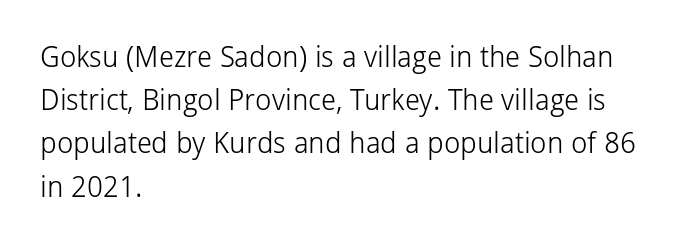
Q: Is the text bold? A: No.
Q: Is the text italic (slanted)? A: No, it is upright.
Q: Is the typeface a serif or a sans-serif typeface? A: Sans-serif.
Q: Is the text underlined? A: No.
Q: How is the paragraph aligned? A: Left-aligned.
Q: Is the spacing between letters normal or unusually wide? A: Normal.
Q: Is the spacing between lines tight, normal or loose? A: Normal.
Q: Width (condensed, normal, or wide)? A: Normal.
Q: Stroke contrast? A: Low.
Q: x-height? A: Medium.
Q: Monospaced? A: No.
